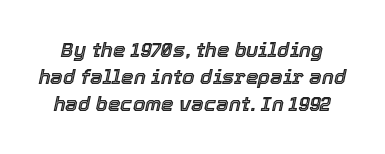
The image shows 20 px text type, italic (leaning right); set normal line spacing (1.34x), normal letter spacing, not underlined.
